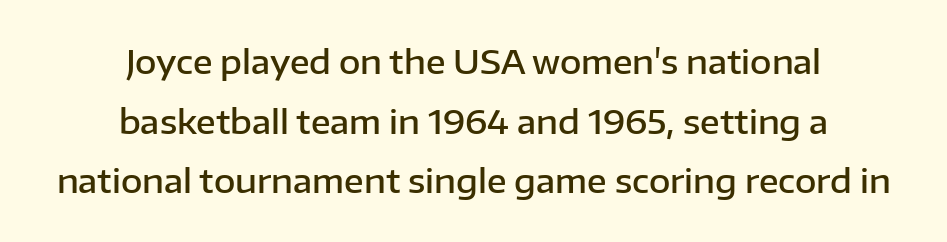
Casual observation: everything's sitting right in the middle. Character widths vary here, with narrow letters taking less room than wide ones. This rendering features lettering with no underline. In terms of letterspacing, this is plain default setting.
